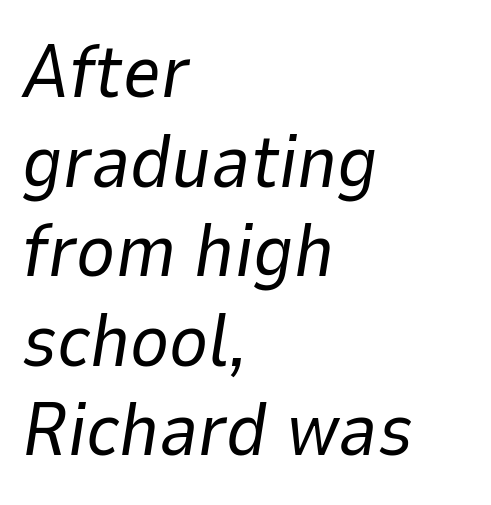
{"italic": "yes", "lean": "right", "slant_degrees": 9, "bold": "no", "weight": "regular", "width": "normal", "stroke_contrast": "low", "x_height": "medium", "monospaced": "no", "underline": "no", "align": "left", "line_spacing_ratio": 1.21, "letter_spacing": "normal", "letter_spacing_em": 0.0, "glyph_px": 74}
